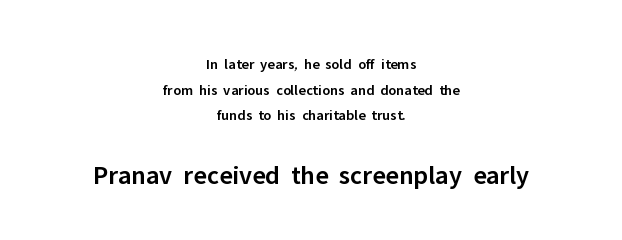
Q: Is the text bold? A: Semi-bold.
Q: Is the text italic (slanted)? A: No, it is upright.
Q: Is the text underlined? A: No.
Q: How is the paragraph aligned? A: Centered.
Q: Is the spacing between letters normal or unusually wide? A: Normal.
Q: Which block of text is set in a larger size, the first (top) or the second (bottom)? A: The second (bottom) one.
